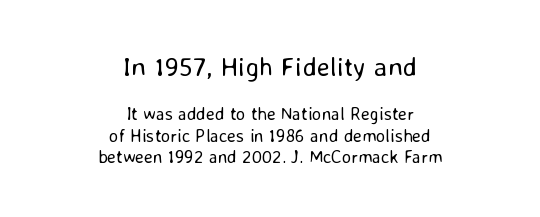
Q: Is the text bold? A: No.
Q: Is the text italic (slanted)? A: No, it is upright.
Q: Is the text underlined? A: No.
Q: How is the paragraph aligned? A: Centered.
Q: Is the spacing between letters normal or unusually wide? A: Normal.
Q: Which block of text is set in a larger size, the first (top) or the second (bottom)? A: The first (top) one.
